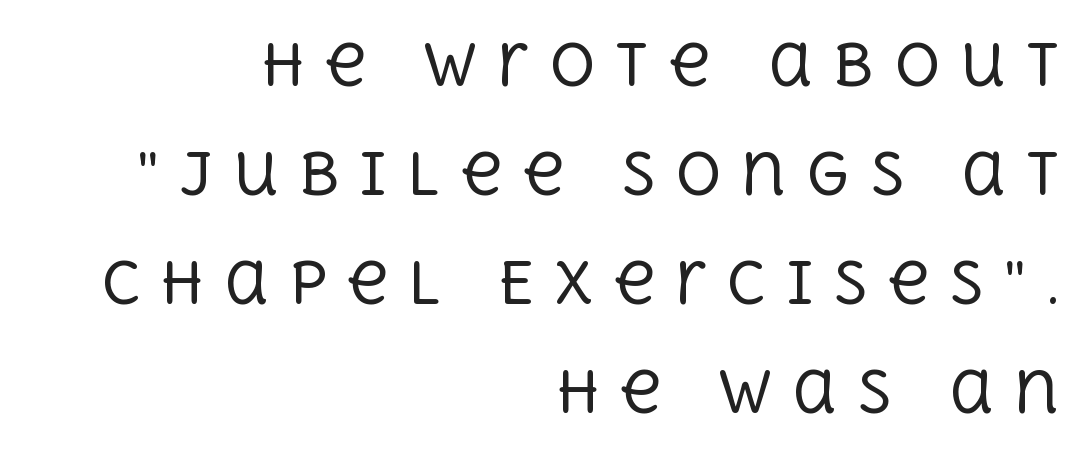
The lines are quadded right. Note the varied advance widths — an 'i' is clearly narrower than an 'm'. One glance says open: line gaps are wider than usual. Stroke thickness stays within the range of a standard reading face or lighter. Has an underline been added? It has not. Type style note: has serifs.
